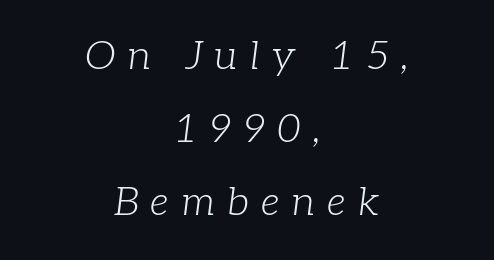
Line starts and ends both wander, symmetrically. The strip under each line holds only bare page. Stroke mass is kept to a normal reading level or below. The characters display serif detailing at their extremities. The letters are spread apart with noticeably loose tracking. Notice how the stems are inclined rather than vertical — that's the hallmark of italics.
